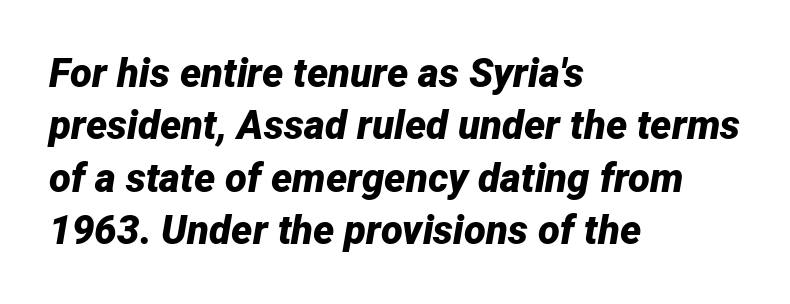
Q: Is the text bold? A: Yes.
Q: Is the text italic (slanted)? A: Yes, it leans right by about 12 degrees.
Q: Is the text underlined? A: No.
Q: How is the paragraph aligned? A: Left-aligned.
Q: Is the spacing between letters normal or unusually wide? A: Normal.
Q: Is the spacing between lines tight, normal or loose? A: Normal.
Q: Width (condensed, normal, or wide)? A: Normal.
Q: Stroke contrast? A: Low.
Q: x-height? A: Medium.
Q: Monospaced? A: No.
